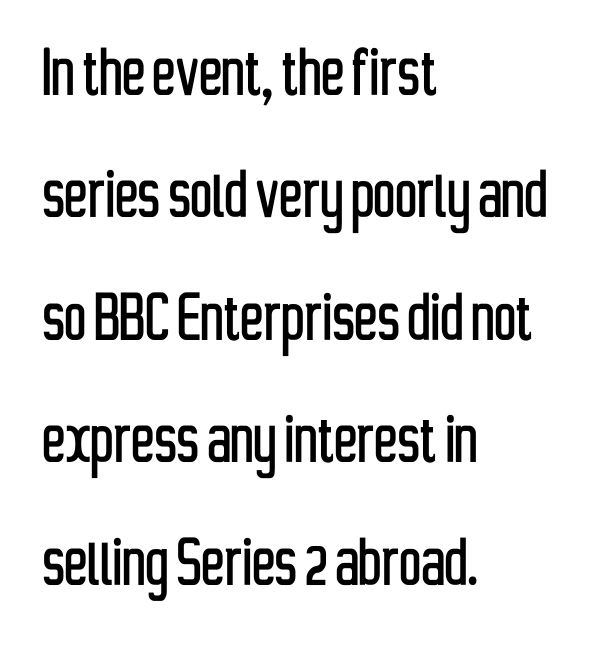
Q: Is the text italic (slanted)? A: No, it is upright.
Q: Is the typeface a serif or a sans-serif typeface? A: Sans-serif.
Q: Is the text underlined? A: No.
Q: How is the paragraph aligned? A: Left-aligned.
Q: Is the spacing between letters normal or unusually wide? A: Normal.
Q: Is the spacing between lines tight, normal or loose? A: Normal.
Q: Width (condensed, normal, or wide)? A: Condensed.
Q: Stroke contrast? A: Low.
Q: x-height? A: Medium.
Q: Monospaced? A: No.
